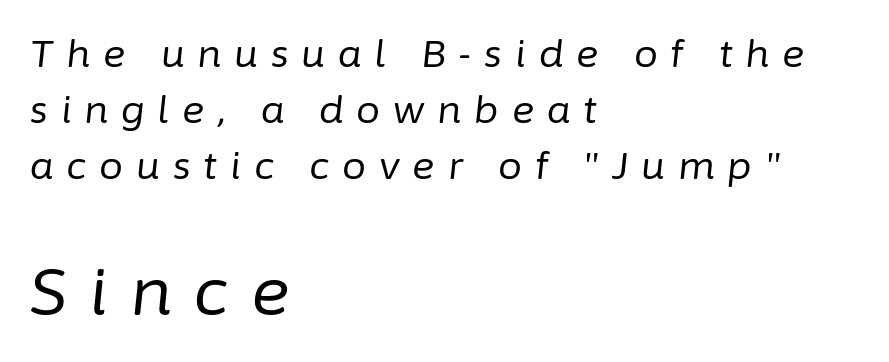
The image shows 66 px regular-weight type, italic (leaning right); set left-aligned, normal line spacing (1.48x), unusually wide letter spacing (+0.34 em), not underlined; the second (bottom) block is 1.74x larger; low stroke contrast and a medium x-height.
